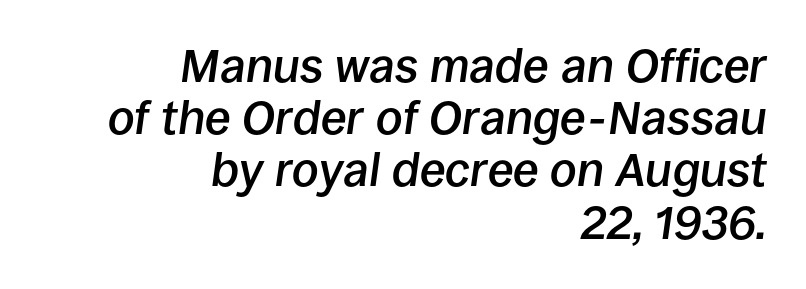
The image shows 47 px semibold type, italic (leaning right); set right-aligned, tight line spacing (1.11x), normal letter spacing, not underlined; low stroke contrast and a large x-height.
